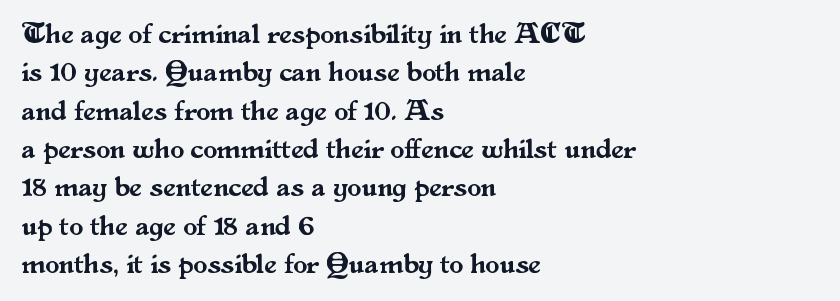
The image shows 28 px serif type, upright; set left-aligned, normal line spacing (1.37x), normal letter spacing, not underlined; medium stroke contrast and a small x-height.
